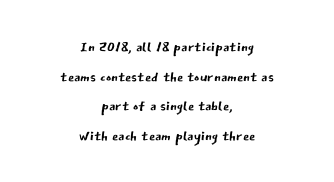
{"italic": "no", "bold": "no", "underline": "no", "align": "center", "line_spacing": "normal", "line_spacing_ratio": 1.48, "letter_spacing": "normal", "letter_spacing_em": 0.0, "glyph_px": 20}
